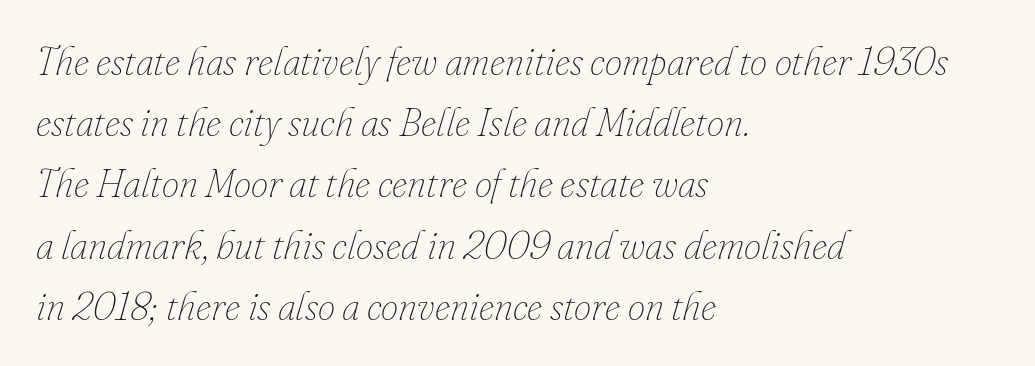
Q: Is the text bold? A: No.
Q: Is the text italic (slanted)? A: Yes, it leans right by about 16 degrees.
Q: Is the text underlined? A: No.
Q: How is the paragraph aligned? A: Left-aligned.
Q: Is the spacing between letters normal or unusually wide? A: Normal.
Q: Is the spacing between lines tight, normal or loose? A: Normal.
Q: Width (condensed, normal, or wide)? A: Normal.
Q: Stroke contrast? A: Low.
Q: x-height? A: Small.
Q: Monospaced? A: No.
